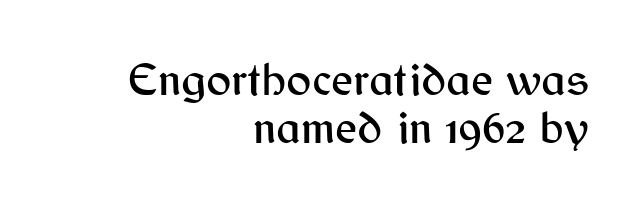
If you drew a line through each stem, it would be perfectly vertical. No feet cap the strokes, marking this as sans-serif type. You could not count columns in this text — the font is proportionally spaced. Does the copy run flush right? Yes — the right margin is perfectly even. The foot of each line stays bare and open.
